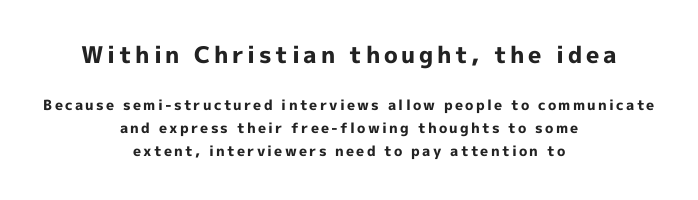
Which of the two is more prominent by size? The first, at the top. These lines carry a lot of weight — the face is fully bold. Check the space under the baseline: it is left empty. Vertically, the passage feels balanced, rows spaced as you'd expect. Designer's note — italics off, roman on. This sample is center-justified, so both line endings float freely.
